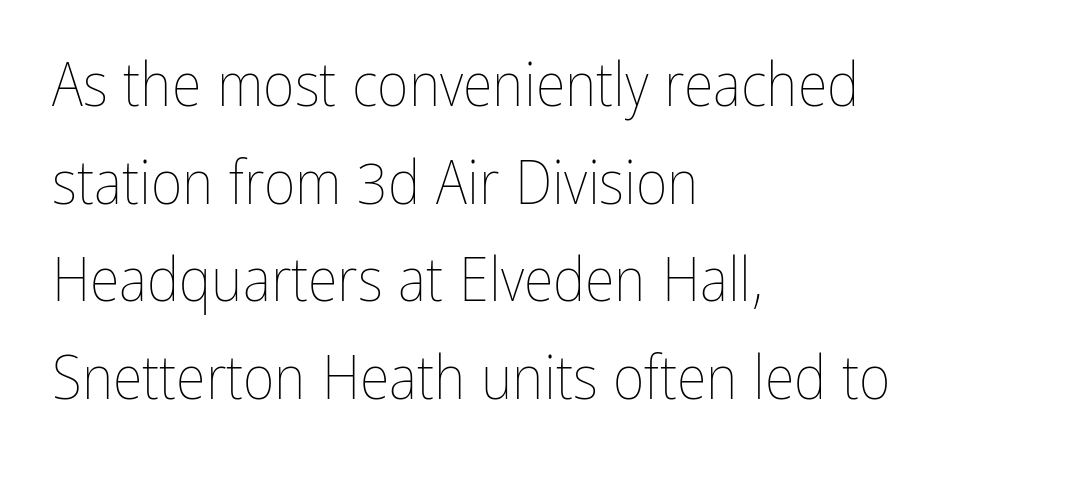
Q: Is the text bold? A: No.
Q: Is the text italic (slanted)? A: No, it is upright.
Q: Is the text underlined? A: No.
Q: How is the paragraph aligned? A: Left-aligned.
Q: Is the spacing between letters normal or unusually wide? A: Normal.
Q: Is the spacing between lines tight, normal or loose? A: Normal.
Q: Width (condensed, normal, or wide)? A: Condensed.
Q: Stroke contrast? A: Low.
Q: x-height? A: Medium.
Q: Monospaced? A: No.
